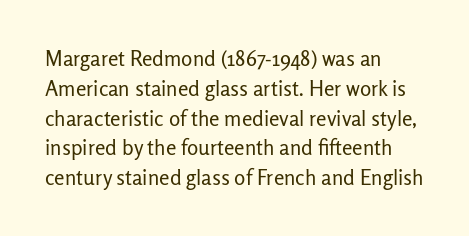
{"italic": "no", "bold": "no", "underline": "no", "align": "left", "line_spacing": "normal", "line_spacing_ratio": 1.42, "letter_spacing": "normal", "letter_spacing_em": 0.0, "glyph_px": 21}
